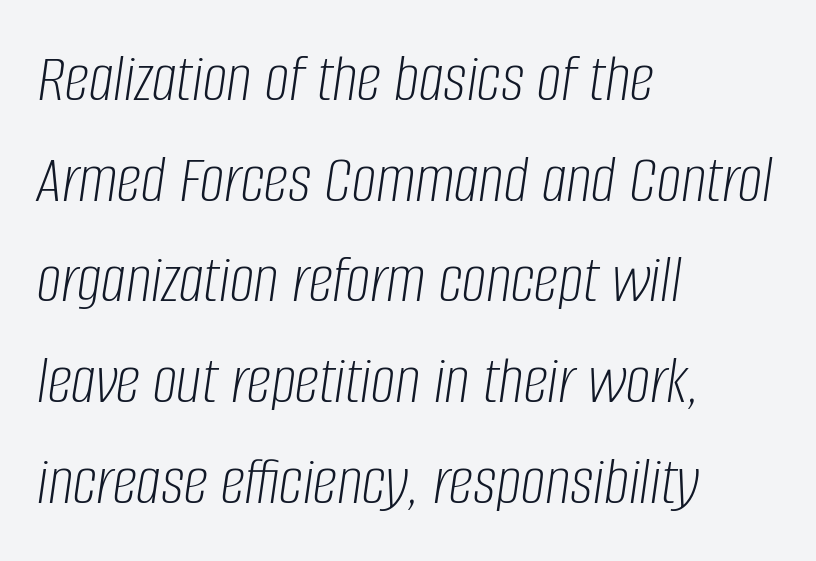
Q: Is the text bold? A: No.
Q: Is the text italic (slanted)? A: Yes, it leans right by about 8 degrees.
Q: Is the text underlined? A: No.
Q: How is the paragraph aligned? A: Left-aligned.
Q: Is the spacing between letters normal or unusually wide? A: Normal.
Q: Is the spacing between lines tight, normal or loose? A: Normal.
Q: Width (condensed, normal, or wide)? A: Condensed.
Q: Stroke contrast? A: Low.
Q: x-height? A: Large.
Q: Monospaced? A: No.
